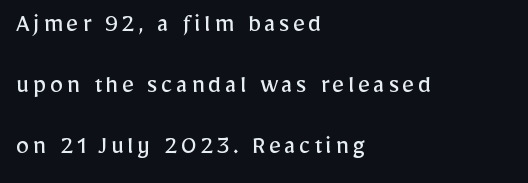
The image shows 27 px text type, upright; set left-aligned, loose line spacing (2.26x), not underlined.
